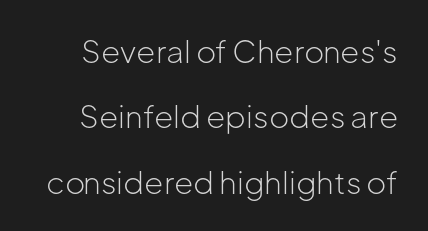
The image shows 31 px light sans-serif type, upright; set loose line spacing (2.11x), normal letter spacing, not underlined; low stroke contrast and a medium x-height.
